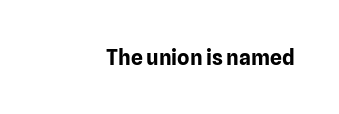
Q: Is the text bold? A: Yes.
Q: Is the text italic (slanted)? A: No, it is upright.
Q: Is the text underlined? A: No.
Q: Is the spacing between letters normal or unusually wide? A: Normal.
